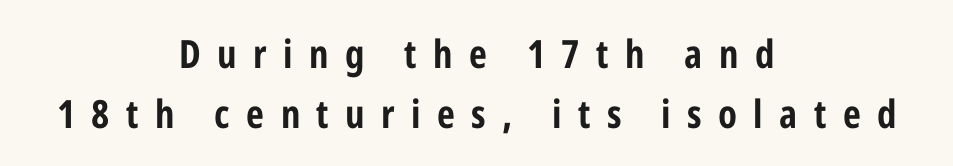
The specimen omits any rule beneath the text block's lines. The type is letterspaced generously, with wide tracking. Each new line begins a customary step beneath the previous one. One-word summary of the alignment: center.
